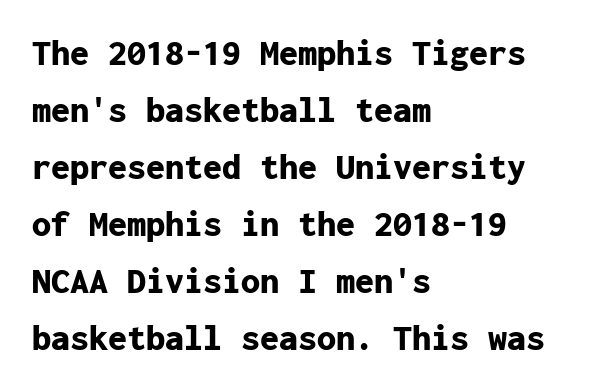
{"serif": "no", "italic": "no", "bold": "yes", "weight": "bold", "width": "normal", "stroke_contrast": "low", "x_height": "medium", "monospaced": "yes", "underline": "no", "align": "left", "line_spacing": "normal", "line_spacing_ratio": 1.5, "letter_spacing": "normal", "letter_spacing_em": 0.0, "glyph_px": 38}
